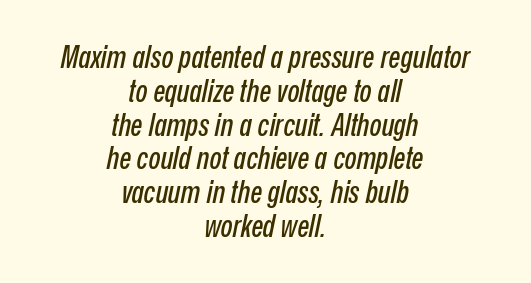
{"italic": "yes", "lean": "right", "slant_degrees": 12, "width": "condensed", "stroke_contrast": "low", "x_height": "medium", "monospaced": "no", "underline": "no", "align": "center", "line_spacing": "tight", "line_spacing_ratio": 1.09, "letter_spacing": "normal", "letter_spacing_em": 0.0, "glyph_px": 31}
